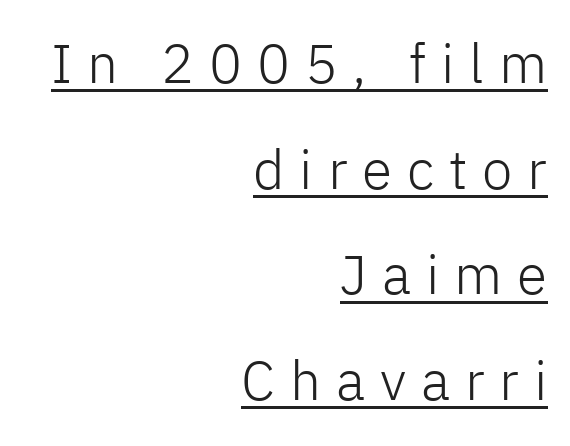
{"serif": "no", "italic": "no", "bold": "no", "weight": "light", "width": "normal", "stroke_contrast": "low", "x_height": "medium", "monospaced": "no", "underline": "yes", "align": "right", "line_spacing": "loose", "line_spacing_ratio": 1.92, "letter_spacing": "wide", "letter_spacing_em": 0.27, "glyph_px": 55}
